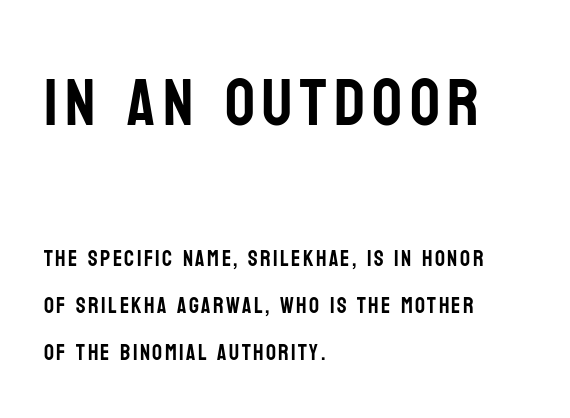
The rendering anchors every line to the left-hand side. Note: no serifs on the glyphs. Vertically, the passage feels expansive, rows floating well apart. Does the lettering tilt? It doesn't — this is upright. Any mark beneath the type? The region is blank. Character size in the leading block exceeds that of the trailing block.
